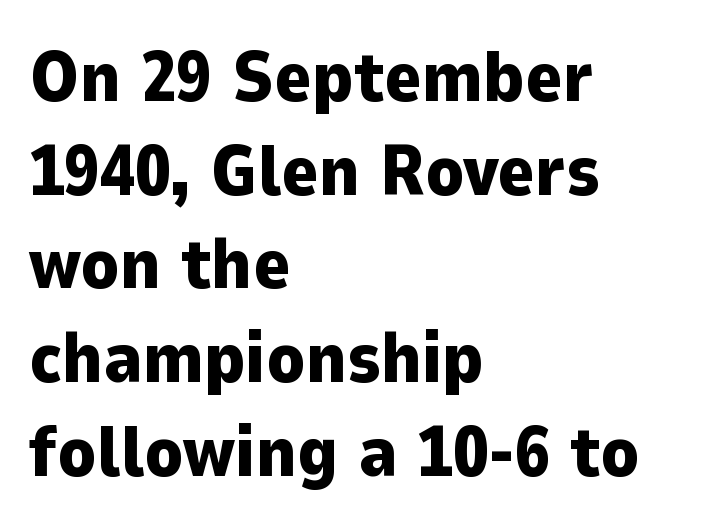
Q: Is the text bold? A: Yes.
Q: Is the text italic (slanted)? A: No, it is upright.
Q: Is the typeface a serif or a sans-serif typeface? A: Sans-serif.
Q: Is the text underlined? A: No.
Q: How is the paragraph aligned? A: Left-aligned.
Q: Is the spacing between letters normal or unusually wide? A: Normal.
Q: Is the spacing between lines tight, normal or loose? A: Normal.
Q: Width (condensed, normal, or wide)? A: Normal.
Q: Stroke contrast? A: Low.
Q: x-height? A: Medium.
Q: Monospaced? A: No.
